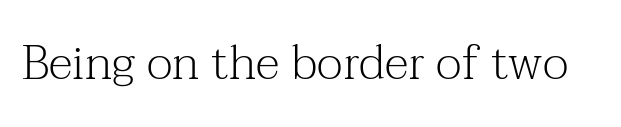
{"serif": "yes", "italic": "no", "bold": "no", "weight": "light", "width": "normal", "stroke_contrast": "medium", "x_height": "medium", "monospaced": "no", "underline": "no", "letter_spacing": "normal", "letter_spacing_em": 0.0, "glyph_px": 48}
